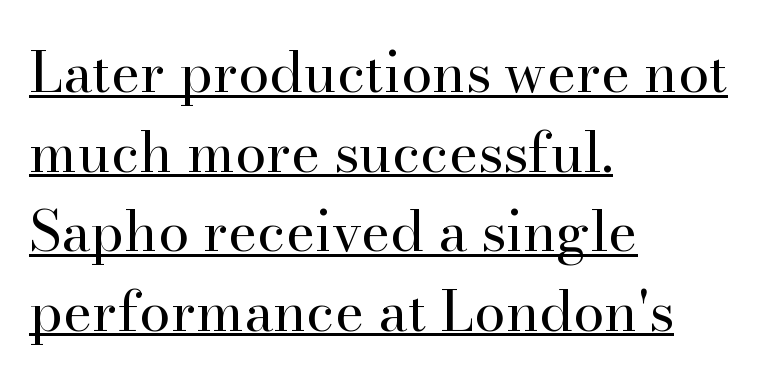
{"serif": "yes", "italic": "no", "bold": "no", "weight": "regular", "width": "normal", "stroke_contrast": "high", "x_height": "small", "monospaced": "no", "underline": "yes", "align": "left", "line_spacing": "normal", "line_spacing_ratio": 1.42, "letter_spacing": "normal", "letter_spacing_em": 0.0, "glyph_px": 56}
